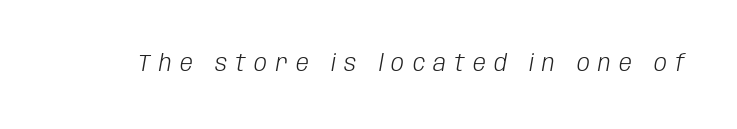
Q: Is the text bold? A: No.
Q: Is the text italic (slanted)? A: Yes, it leans right by about 10 degrees.
Q: Is the text underlined? A: No.
Q: Is the spacing between letters normal or unusually wide? A: Unusually wide.
